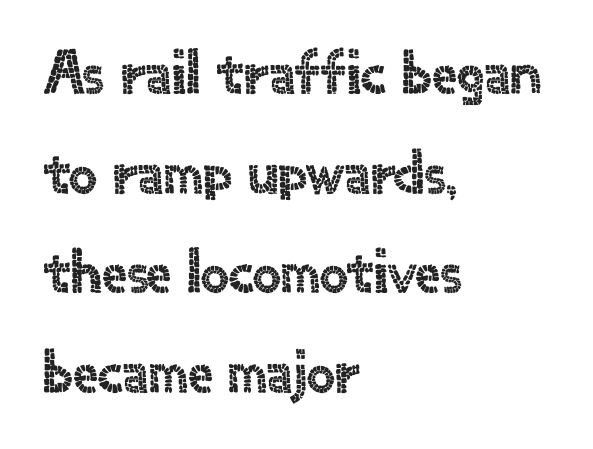
{"serif": "no", "italic": "no", "width": "normal", "x_height": "small", "monospaced": "no", "underline": "no", "align": "left", "line_spacing": "normal", "line_spacing_ratio": 1.58, "letter_spacing": "normal", "letter_spacing_em": 0.0, "glyph_px": 63}
